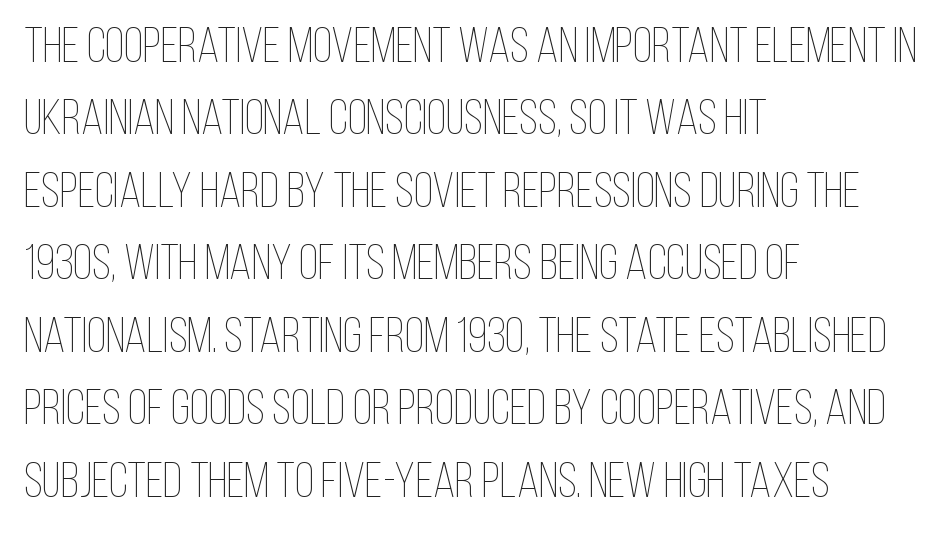
Q: Is the text bold? A: No.
Q: Is the text italic (slanted)? A: No, it is upright.
Q: Is the text underlined? A: No.
Q: How is the paragraph aligned? A: Left-aligned.
Q: Is the spacing between letters normal or unusually wide? A: Normal.
Q: Is the spacing between lines tight, normal or loose? A: Normal.
Q: Width (condensed, normal, or wide)? A: Condensed.
Q: Stroke contrast? A: Low.
Q: x-height? A: Large.
Q: Monospaced? A: No.
